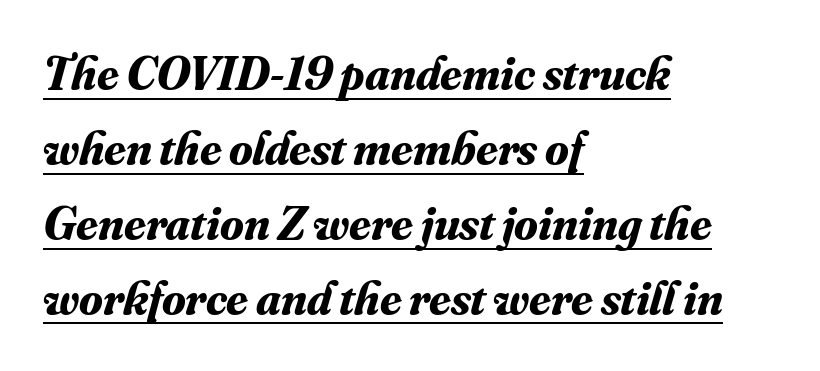
Alignment: flush left. The space between consecutive lines is moderate. The face used here is rendered with its standard letterfit. What decoration does the sample have? An underline.
